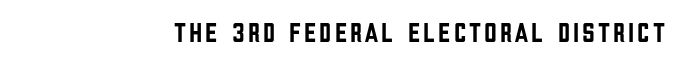
Plain, unruled lines of type. Do the characters align in a grid? No, the font is proportional. The type family on display is of the sans-serif kind. Characters remain perfectly vertical along every line.
